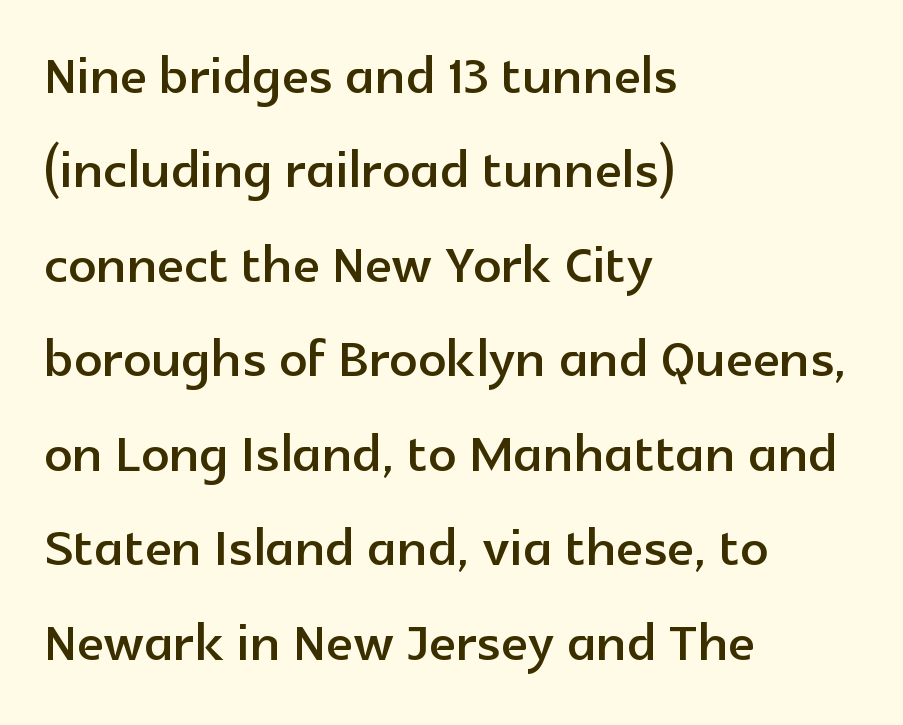
{"serif": "no", "italic": "no", "width": "normal", "x_height": "medium", "monospaced": "no", "underline": "no", "align": "left", "line_spacing": "normal", "line_spacing_ratio": 1.35, "letter_spacing": "normal", "letter_spacing_em": 0.0, "glyph_px": 70}
